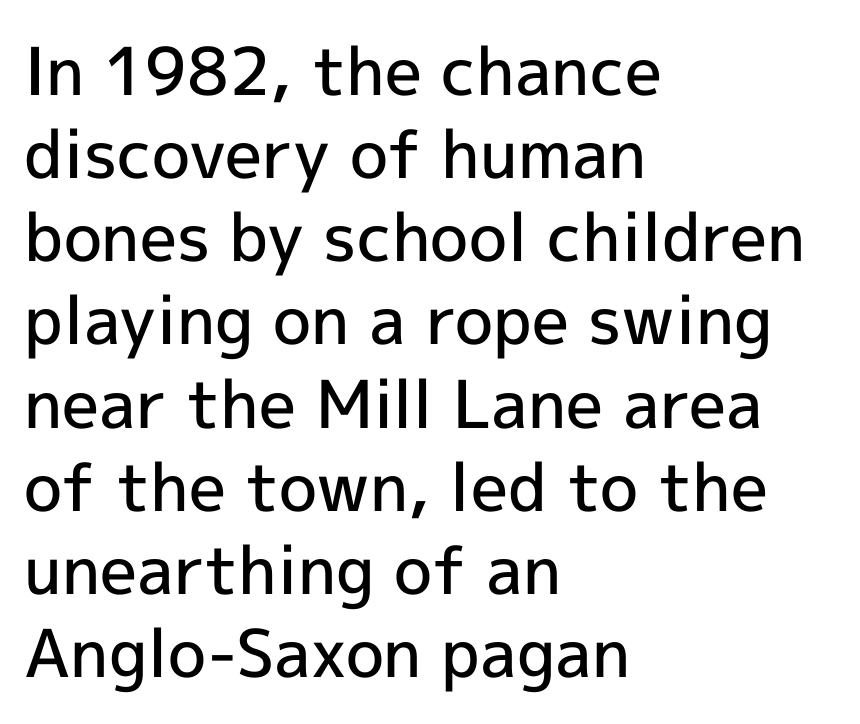
Each row of text sits above clean, open space. The lettering holds an erect, upright posture throughout. This sample has the flowing, uneven cadence of proportional lettering. Moderately thickened strokes mark this as semibold type. The rendering anchors every line to the left-hand side. What's the leading like? Ordinary, nothing unusual.
